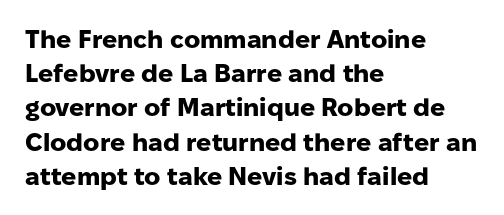
The lines in this sample share a left origin and differ only in where they stop. Summary of vertical rhythm: regular, with standard interline spacing. Italic: no, the glyphs are upright roman. The letterforms sit shoulder to shoulder at normal distance. Set as a true bold cut, around the 700 mark. The baseline area is clear.
